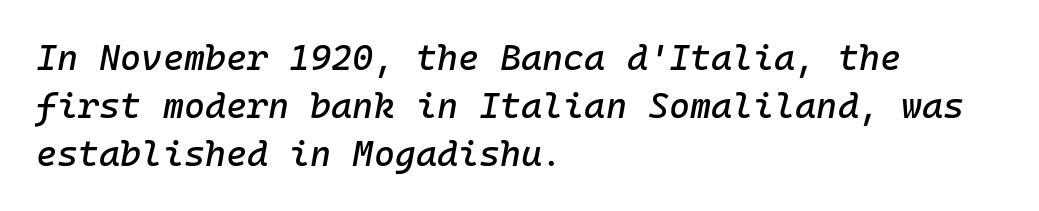
{"italic": "yes", "lean": "right", "slant_degrees": 10, "width": "normal", "stroke_contrast": "low", "x_height": "medium", "monospaced": "yes", "underline": "no", "align": "left", "line_spacing": "normal", "line_spacing_ratio": 1.33, "letter_spacing": "normal", "letter_spacing_em": 0.0, "glyph_px": 36}
